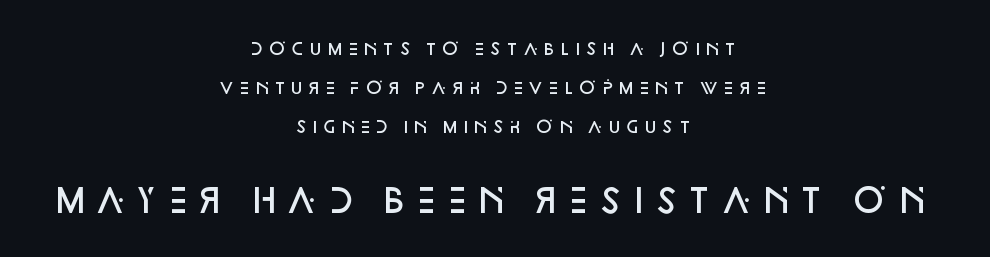
{"serif": "no", "italic": "no", "bold": "semi", "weight": "semibold", "width": "normal", "stroke_contrast": "low", "x_height": "large", "monospaced": "no", "underline": "no", "align": "center", "line_spacing": "loose", "line_spacing_ratio": 2.44, "larger_block": "second", "size_ratio": 2.0, "glyph_px": 32}
